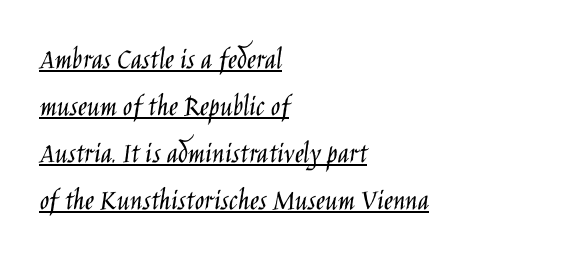
The image shows 31 px light, condensed sans-serif type; set left-aligned, normal line spacing (1.52x), normal letter spacing, underlined; low stroke contrast and a large x-height.
